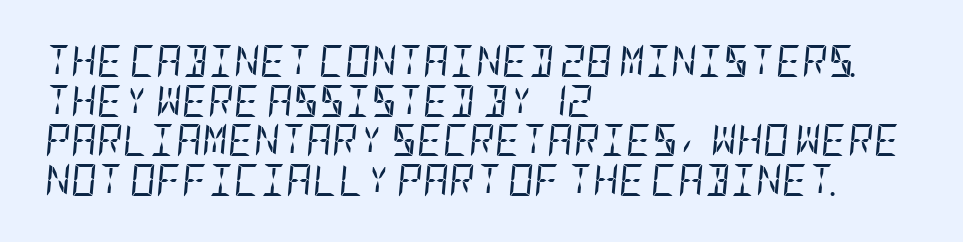
Q: Is the text bold? A: No.
Q: Is the text italic (slanted)? A: Yes, it leans right by about 5 degrees.
Q: Is the text underlined? A: No.
Q: How is the paragraph aligned? A: Left-aligned.
Q: Is the spacing between letters normal or unusually wide? A: Normal.
Q: Width (condensed, normal, or wide)? A: Condensed.
Q: Stroke contrast? A: Low.
Q: x-height? A: Large.
